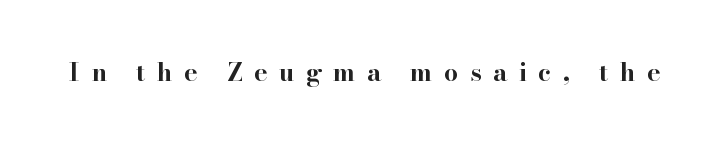
Q: Is the text bold? A: Yes.
Q: Is the text italic (slanted)? A: No, it is upright.
Q: Is the text underlined? A: No.
Q: Is the spacing between letters normal or unusually wide? A: Unusually wide.
